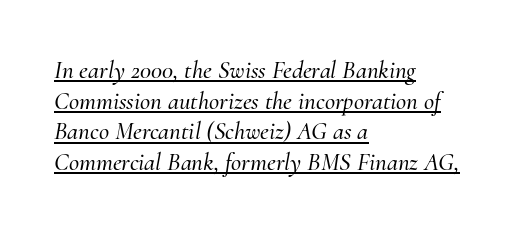
Q: Is the text italic (slanted)? A: Yes, it leans right by about 10 degrees.
Q: Is the text underlined? A: Yes.
Q: How is the paragraph aligned? A: Left-aligned.
Q: Is the spacing between letters normal or unusually wide? A: Normal.
